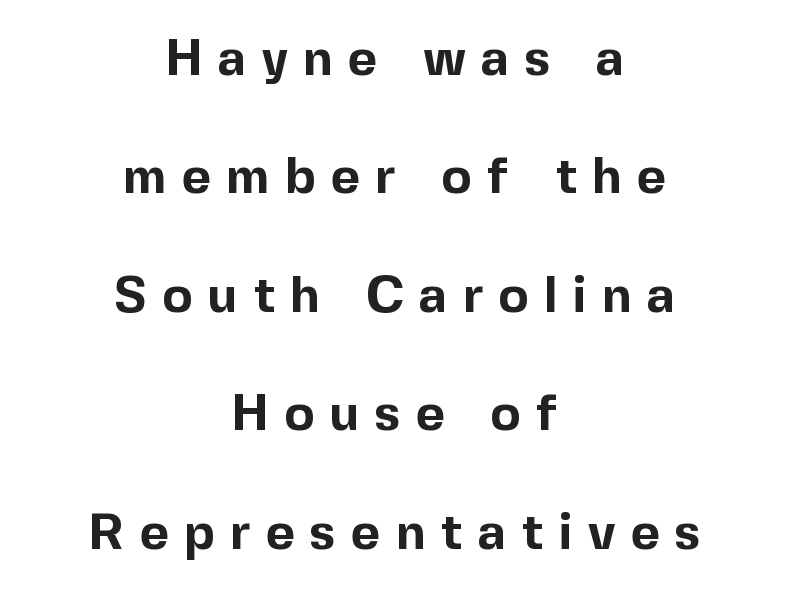
Q: Is the text bold? A: Yes.
Q: Is the text italic (slanted)? A: No, it is upright.
Q: Is the typeface a serif or a sans-serif typeface? A: Sans-serif.
Q: Is the text underlined? A: No.
Q: How is the paragraph aligned? A: Centered.
Q: Is the spacing between letters normal or unusually wide? A: Unusually wide.
Q: Is the spacing between lines tight, normal or loose? A: Loose.
Q: Width (condensed, normal, or wide)? A: Normal.
Q: x-height? A: Medium.
Q: Monospaced? A: No.
